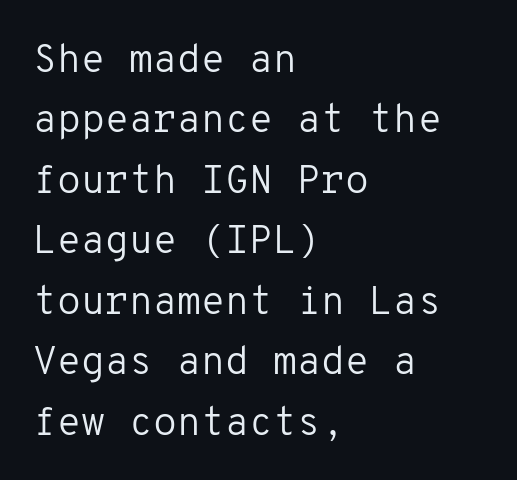
Q: Is the text bold? A: No.
Q: Is the text italic (slanted)? A: No, it is upright.
Q: Is the typeface a serif or a sans-serif typeface? A: Sans-serif.
Q: Is the text underlined? A: No.
Q: How is the paragraph aligned? A: Left-aligned.
Q: Is the spacing between letters normal or unusually wide? A: Normal.
Q: Is the spacing between lines tight, normal or loose? A: Normal.
Q: Width (condensed, normal, or wide)? A: Normal.
Q: Stroke contrast? A: Low.
Q: x-height? A: Medium.
Q: Monospaced? A: Yes.
